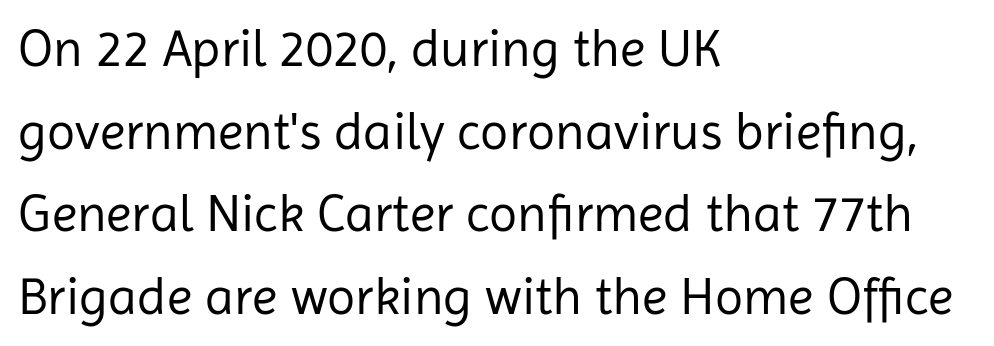
Looks like regular typesetting: each glyph gets only the width it needs. Does the leading feel generous? No, just average. Nothing unusual about the tracking: characters are spaced as the font intends. Rule under the text: the space is simply empty. The typeface chosen for these lines omits serifs.
